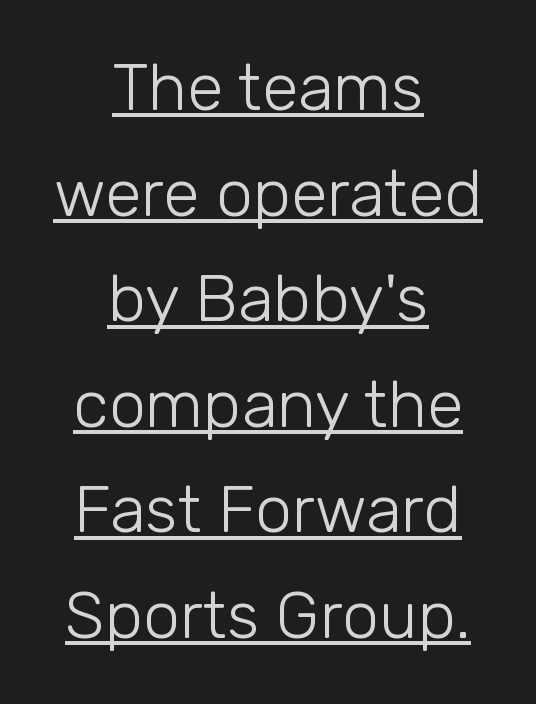
Q: Is the text bold? A: No.
Q: Is the text italic (slanted)? A: No, it is upright.
Q: Is the typeface a serif or a sans-serif typeface? A: Sans-serif.
Q: Is the text underlined? A: Yes.
Q: How is the paragraph aligned? A: Centered.
Q: Is the spacing between letters normal or unusually wide? A: Normal.
Q: Is the spacing between lines tight, normal or loose? A: Normal.
Q: Width (condensed, normal, or wide)? A: Normal.
Q: Stroke contrast? A: Low.
Q: x-height? A: Medium.
Q: Monospaced? A: No.
